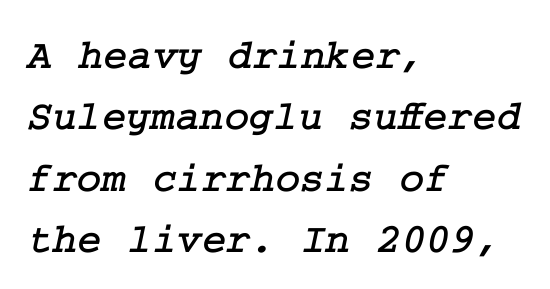
The rendering shows small feet on the letterforms — a serif design. The tracking reads as untouched default to a designer's eye. The paragraph shown leans on its left margin. Rows of type keep a routine distance in the vertical direction.
